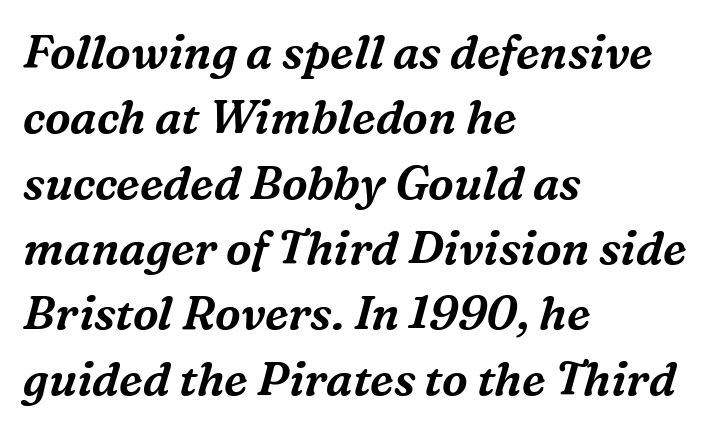
Q: Is the text italic (slanted)? A: Yes, it leans right by about 16 degrees.
Q: Is the typeface a serif or a sans-serif typeface? A: Serif.
Q: Is the text underlined? A: No.
Q: How is the paragraph aligned? A: Left-aligned.
Q: Is the spacing between letters normal or unusually wide? A: Normal.
Q: Is the spacing between lines tight, normal or loose? A: Normal.
Q: Width (condensed, normal, or wide)? A: Normal.
Q: Stroke contrast? A: Medium.
Q: x-height? A: Medium.
Q: Monospaced? A: No.
